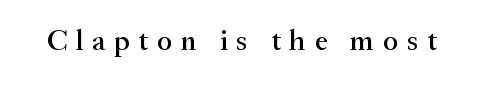
Q: Is the text italic (slanted)? A: No, it is upright.
Q: Is the typeface a serif or a sans-serif typeface? A: Serif.
Q: Is the text underlined? A: No.
Q: Is the spacing between letters normal or unusually wide? A: Unusually wide.
Q: Width (condensed, normal, or wide)? A: Normal.
Q: Stroke contrast? A: Medium.
Q: x-height? A: Small.
Q: Monospaced? A: No.
